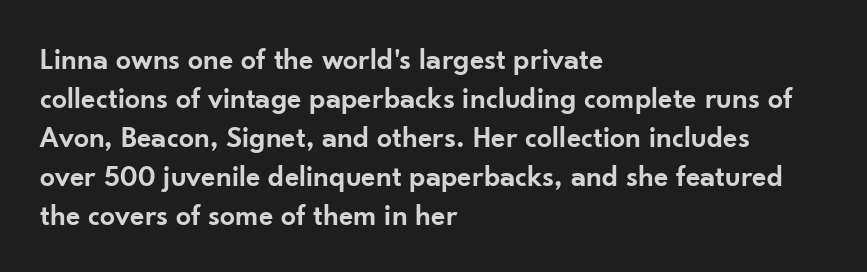
{"serif": "no", "italic": "no", "bold": "semi", "weight": "semibold", "width": "normal", "stroke_contrast": "low", "x_height": "small", "monospaced": "no", "underline": "no", "align": "left", "line_spacing": "normal", "line_spacing_ratio": 1.3, "letter_spacing": "normal", "letter_spacing_em": 0.0, "glyph_px": 30}
